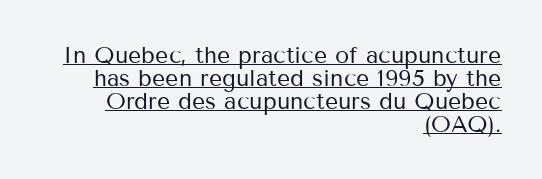
This sample trades vertical openness for compactness between lines. This rendering leaves character spacing at its baseline value. Typeset ragged left — the right edge is the straight one. Vertical strokes here are truly vertical. Weight: in the light-to-regular range. This is underlined copy, the kind a proofreader might mark for attention.
